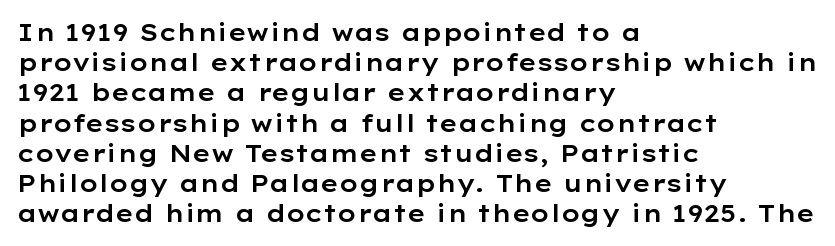
Leading: standard. Ascenders rise straight up at ninety degrees. The text block is weighted toward the left margin, trailing off unevenly rightward. Default kerning and tracking; the words read as compact shapes. Underlining? Definitely not there.
